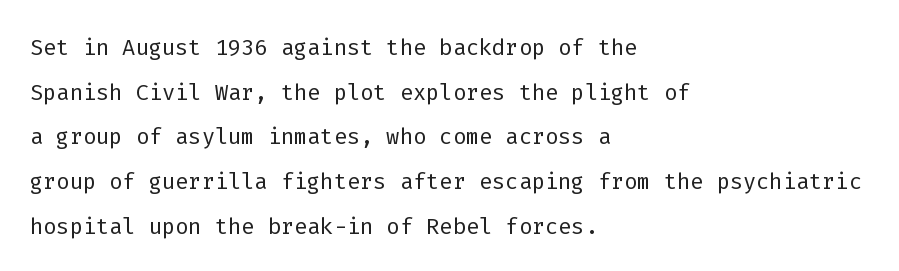
Q: Is the text bold? A: No.
Q: Is the text italic (slanted)? A: No, it is upright.
Q: Is the typeface a serif or a sans-serif typeface? A: Sans-serif.
Q: Is the text underlined? A: No.
Q: How is the paragraph aligned? A: Left-aligned.
Q: Is the spacing between letters normal or unusually wide? A: Normal.
Q: Is the spacing between lines tight, normal or loose? A: Normal.
Q: Width (condensed, normal, or wide)? A: Normal.
Q: Stroke contrast? A: Low.
Q: x-height? A: Medium.
Q: Monospaced? A: Yes.
